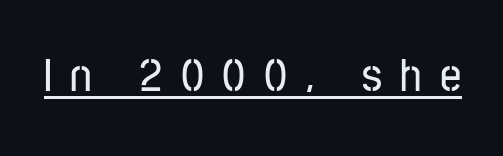
Q: Is the text italic (slanted)? A: No, it is upright.
Q: Is the typeface a serif or a sans-serif typeface? A: Sans-serif.
Q: Is the text underlined? A: Yes.
Q: Is the spacing between letters normal or unusually wide? A: Unusually wide.
Q: Width (condensed, normal, or wide)? A: Condensed.
Q: Stroke contrast? A: Low.
Q: x-height? A: Medium.
Q: Monospaced? A: No.
